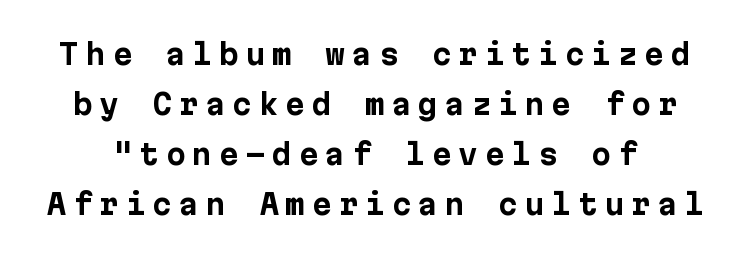
The words here are not underlined. In terms of weight, the rendering is a true, heavy bold. Someone cranked the tracking dial way up on this one. Are there feet on the stems? There aren't — it's a sans.
